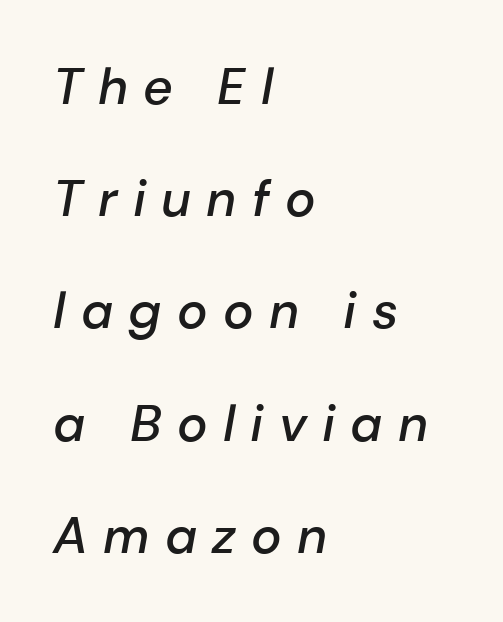
{"italic": "yes", "lean": "right", "slant_degrees": 10, "bold": "semi", "weight": "semibold", "width": "normal", "stroke_contrast": "low", "x_height": "medium", "monospaced": "no", "underline": "no", "align": "left", "line_spacing": "loose", "line_spacing_ratio": 2.2, "letter_spacing": "wide", "letter_spacing_em": 0.3, "glyph_px": 51}
